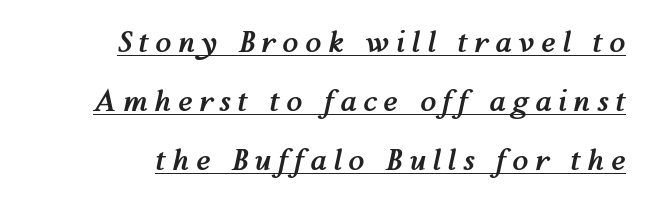
The image shows 29 px semibold type, italic (leaning right); set right-aligned, loose line spacing (2.04x), unusually wide letter spacing (+0.23 em), underlined; medium stroke contrast and a medium x-height.
